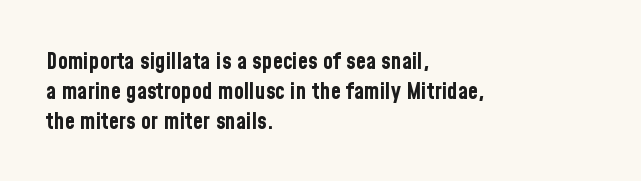
Designer's note — italics off, roman on. Clear beneath every line of the passage. Set as a true bold cut, around the 700 mark. How would I describe the line gaps? Plain and ordinary.
